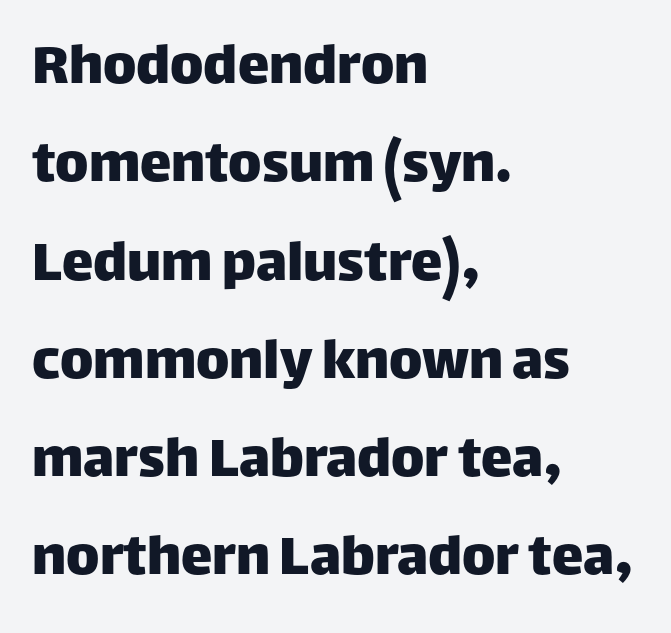
Are there feet on the stems? There aren't — it's a sans. Characters remain perfectly vertical along every line. This rendering leaves character spacing at its baseline value. Just letters on the line, the space beneath them empty.
